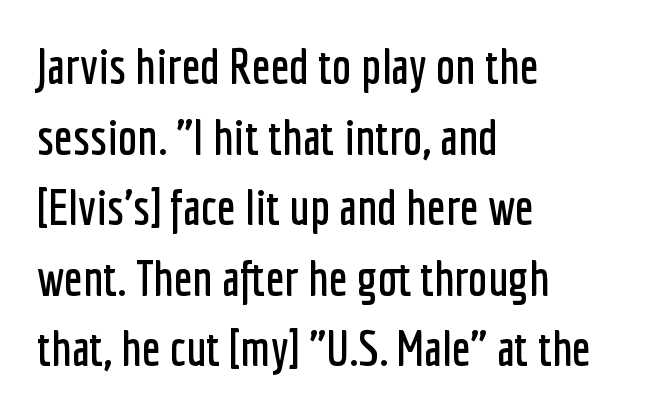
The image shows 49 px condensed sans-serif type, upright; set left-aligned, normal line spacing (1.44x), normal letter spacing, not underlined; low stroke contrast and a medium x-height.
